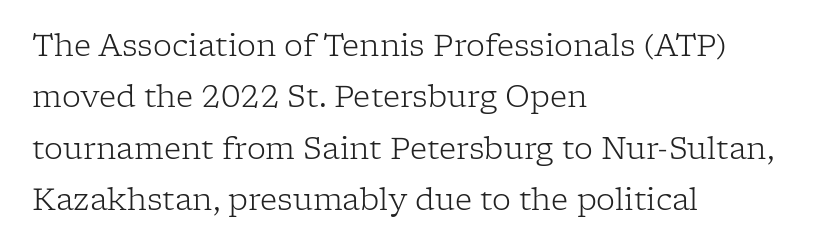
The image shows 30 px light serif type, upright; set left-aligned, line spacing 1.71x, normal letter spacing, not underlined; low stroke contrast and a medium x-height.
